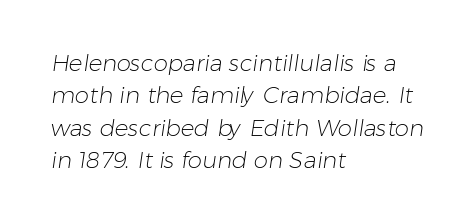
The image shows 23 px text type; set left-aligned, normal line spacing (1.41x), normal letter spacing, not underlined.
